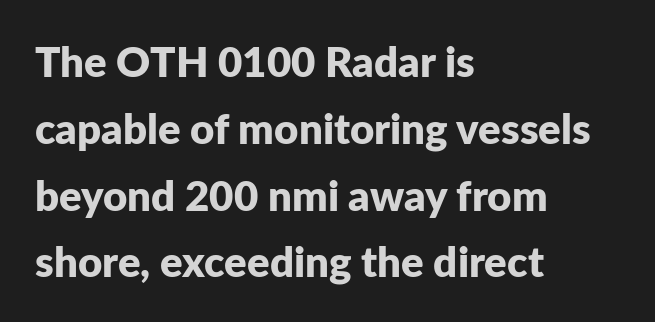
The image shows 42 px bold sans-serif type, upright; set left-aligned, normal line spacing (1.59x), normal letter spacing, not underlined; low stroke contrast and a medium x-height.
